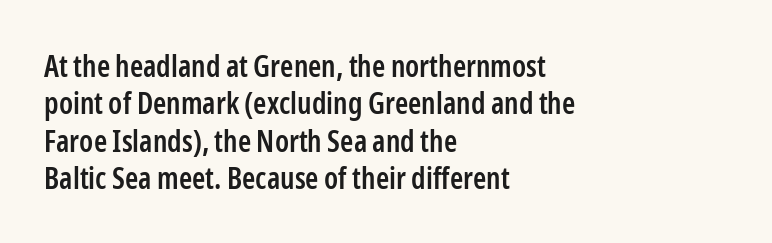
Type style note: lacks serifs. The space between consecutive lines is moderate. A roman cut, with each character standing at attention. You could not count columns in this text — the font is proportionally spaced. The glyphs have the mass of a demibold cut, below bold. Notice how the passage keeps a crisp vertical edge on the left only.
